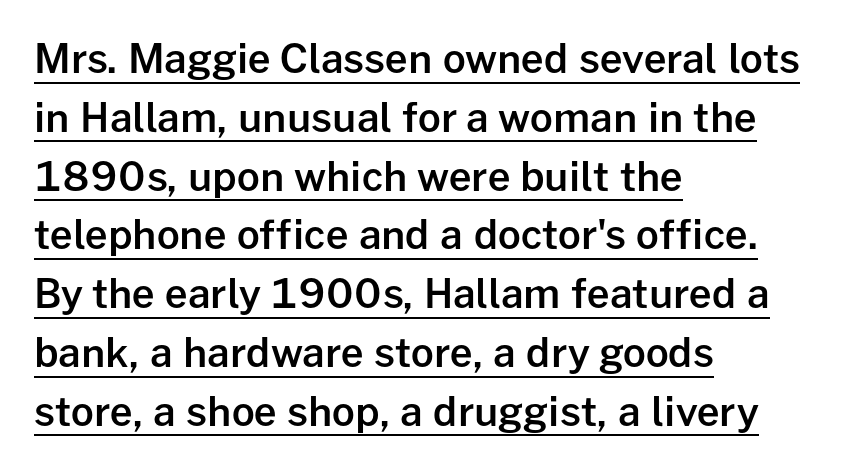
{"serif": "no", "italic": "no", "bold": "semi", "weight": "semibold", "width": "normal", "stroke_contrast": "low", "x_height": "medium", "monospaced": "no", "underline": "yes", "align": "left", "line_spacing": "normal", "line_spacing_ratio": 1.47, "letter_spacing": "normal", "letter_spacing_em": 0.0, "glyph_px": 40}
